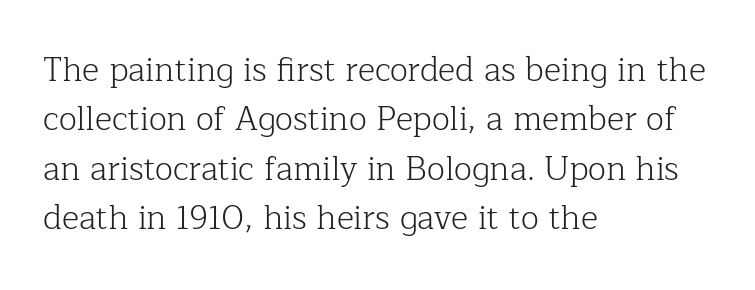
The image shows 33 px light serif type, upright; set left-aligned, normal line spacing (1.5x), normal letter spacing, not underlined; low stroke contrast and a medium x-height.
